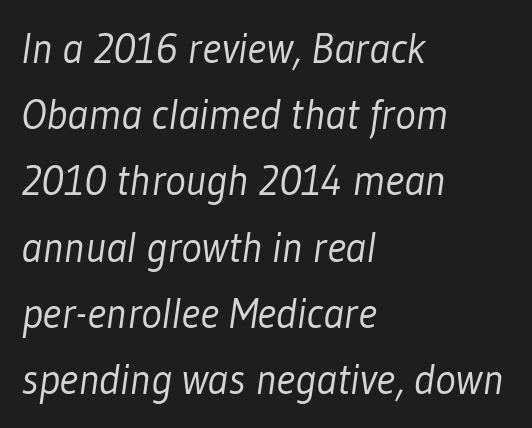
Q: Is the text bold? A: No.
Q: Is the typeface a serif or a sans-serif typeface? A: Sans-serif.
Q: Is the text underlined? A: No.
Q: How is the paragraph aligned? A: Left-aligned.
Q: Is the spacing between letters normal or unusually wide? A: Normal.
Q: Is the spacing between lines tight, normal or loose? A: Normal.
Q: Width (condensed, normal, or wide)? A: Condensed.
Q: Stroke contrast? A: Low.
Q: x-height? A: Medium.
Q: Monospaced? A: No.
